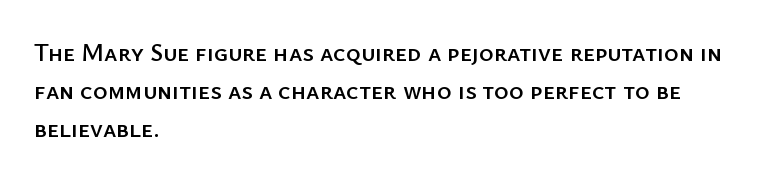
The image shows 25 px text type, upright; set left-aligned, normal line spacing (1.52x), normal letter spacing, not underlined.
